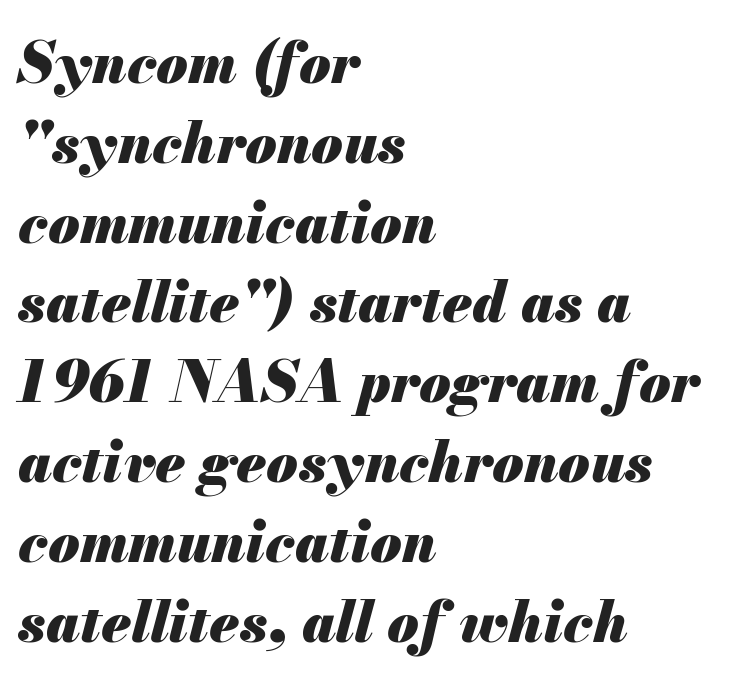
Leading matches the norm, producing a regular column. Yep, that's italic — everything's leaning. Each glyph is drawn with heavy, bold strokes. No word sits above an underline. The typesetter chose a ragged-right arrangement here.
